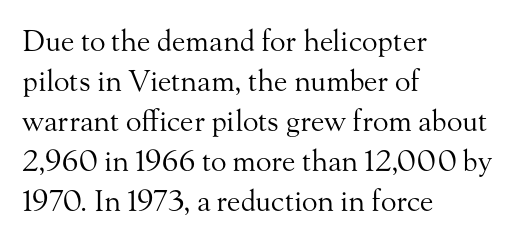
The face used here is seriffed, in the tradition of book romans. Heaviness? Minimal to ordinary, like unemphasized prose. Observe the ordinary spacing: letters are neighbours, not strangers. This sample has the flowing, uneven cadence of proportional lettering.
